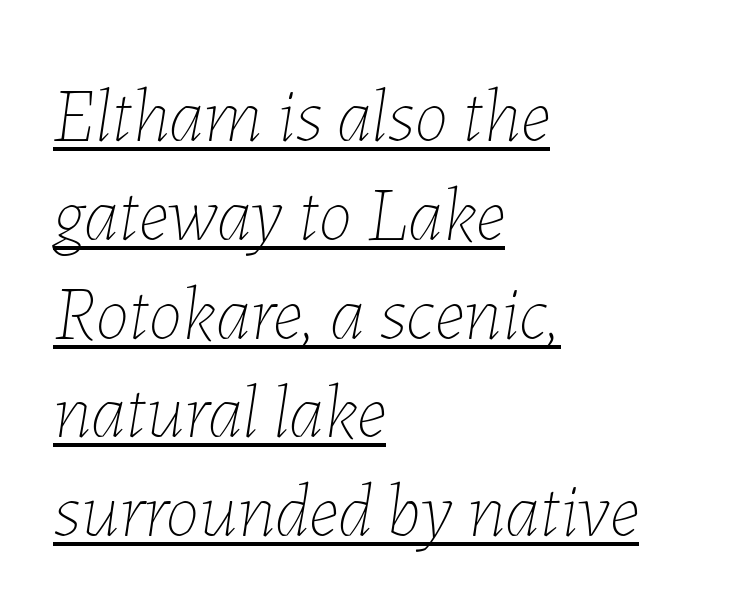
Q: Is the text bold? A: No.
Q: Is the text italic (slanted)? A: Yes, it leans right by about 7 degrees.
Q: Is the text underlined? A: Yes.
Q: How is the paragraph aligned? A: Left-aligned.
Q: Is the spacing between letters normal or unusually wide? A: Normal.
Q: Is the spacing between lines tight, normal or loose? A: Normal.
Q: Width (condensed, normal, or wide)? A: Normal.
Q: Stroke contrast? A: Low.
Q: x-height? A: Medium.
Q: Monospaced? A: No.
